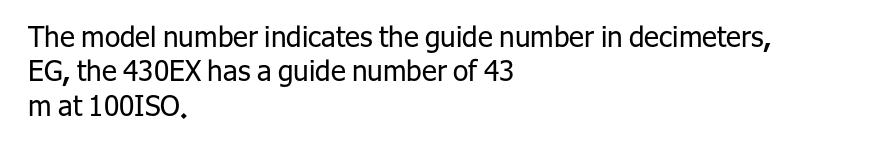
The image shows 28 px regular-weight sans-serif type, upright; set left-aligned, line spacing 1.23x, normal letter spacing, not underlined; low stroke contrast and a medium x-height.
